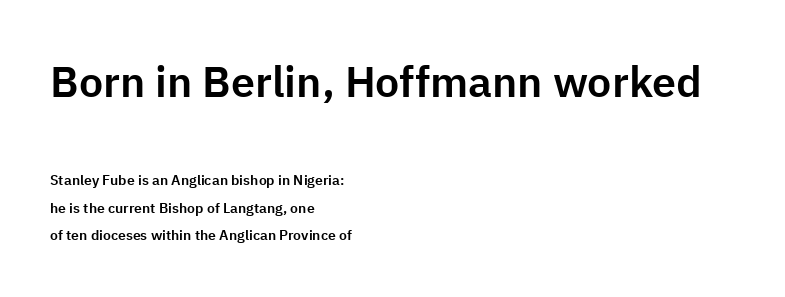
Q: Is the text italic (slanted)? A: No, it is upright.
Q: Is the typeface a serif or a sans-serif typeface? A: Sans-serif.
Q: Is the text underlined? A: No.
Q: How is the paragraph aligned? A: Left-aligned.
Q: Is the spacing between letters normal or unusually wide? A: Normal.
Q: Is the spacing between lines tight, normal or loose? A: Loose.
Q: Which block of text is set in a larger size, the first (top) or the second (bottom)? A: The first (top) one.
Q: Width (condensed, normal, or wide)? A: Normal.
Q: Stroke contrast? A: Low.
Q: x-height? A: Medium.
Q: Monospaced? A: No.
